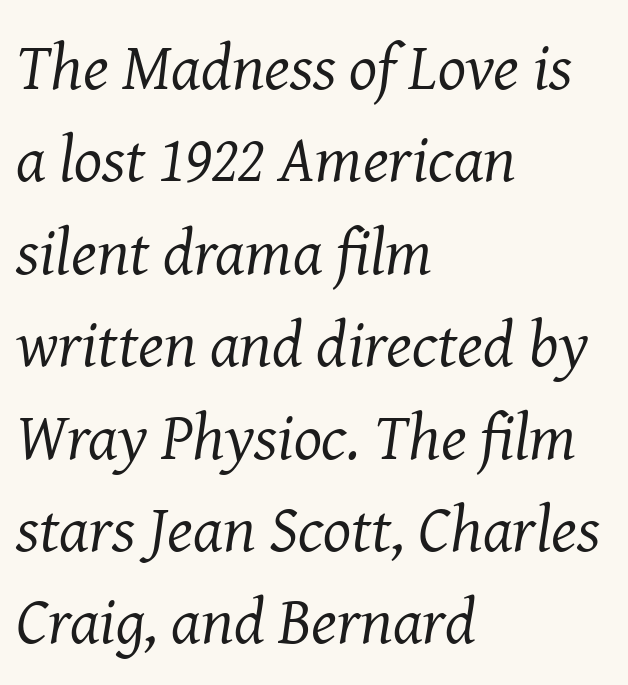
{"serif": "yes", "italic": "yes", "lean": "right", "slant_degrees": 8, "bold": "no", "weight": "regular", "width": "normal", "stroke_contrast": "medium", "x_height": "medium", "monospaced": "no", "underline": "no", "align": "left", "line_spacing": "normal", "line_spacing_ratio": 1.4, "letter_spacing": "normal", "letter_spacing_em": 0.0, "glyph_px": 66}
